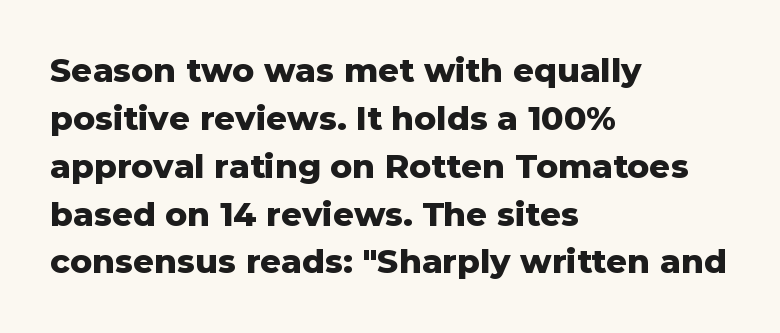
The image shows 33 px heavy sans-serif type, upright; set left-aligned, normal line spacing (1.45x), normal letter spacing, not underlined; low stroke contrast and a medium x-height.
